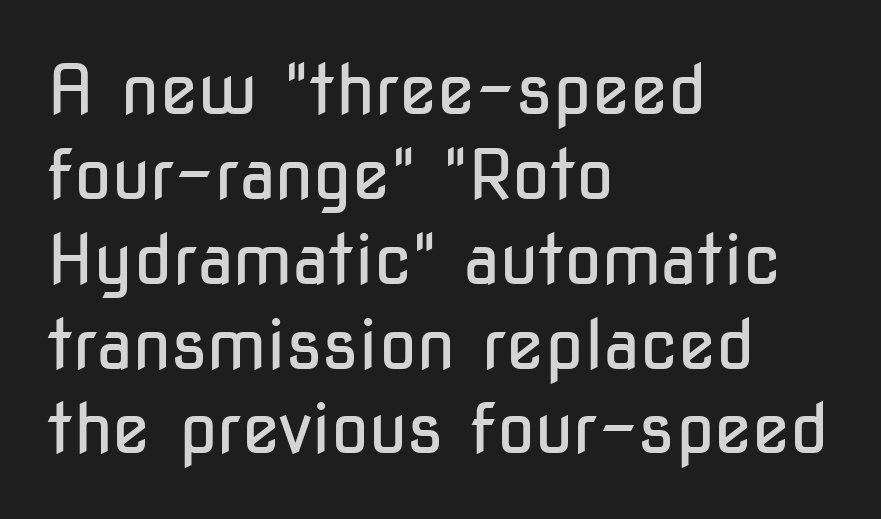
The image shows 69 px regular-weight, condensed sans-serif type, upright; set left-aligned, line spacing 1.23x, normal letter spacing, not underlined; low stroke contrast and a medium x-height.
